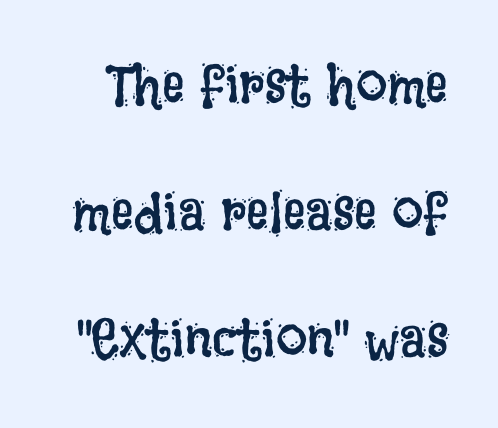
{"italic": "no", "bold": "no", "weight": "regular", "width": "condensed", "stroke_contrast": "low", "x_height": "large", "monospaced": "no", "underline": "no", "line_spacing": "loose", "line_spacing_ratio": 2.27, "letter_spacing": "normal", "letter_spacing_em": 0.0, "glyph_px": 56}
